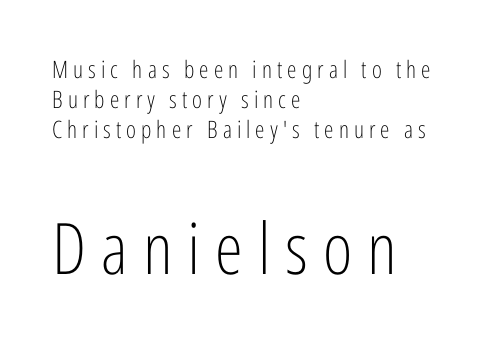
Top chunk: small. Bottom chunk: large. This sample uses expanded letter spacing, leaving extra air between glyphs. The paragraph shown leans on its left margin. Heft: none added — not bold. The passage shown is not underscored anywhere.
